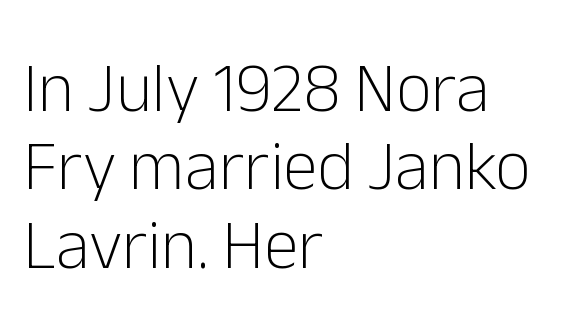
{"serif": "no", "italic": "no", "bold": "no", "weight": "light", "width": "normal", "stroke_contrast": "low", "x_height": "medium", "monospaced": "no", "underline": "no", "align": "left", "line_spacing": "tight", "line_spacing_ratio": 1.12, "letter_spacing": "normal", "letter_spacing_em": 0.0, "glyph_px": 70}
